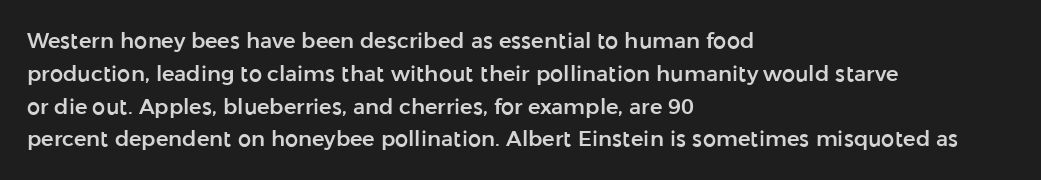
Q: Is the text italic (slanted)? A: No, it is upright.
Q: Is the text underlined? A: No.
Q: How is the paragraph aligned? A: Left-aligned.
Q: Is the spacing between letters normal or unusually wide? A: Normal.
Q: Is the spacing between lines tight, normal or loose? A: Normal.
